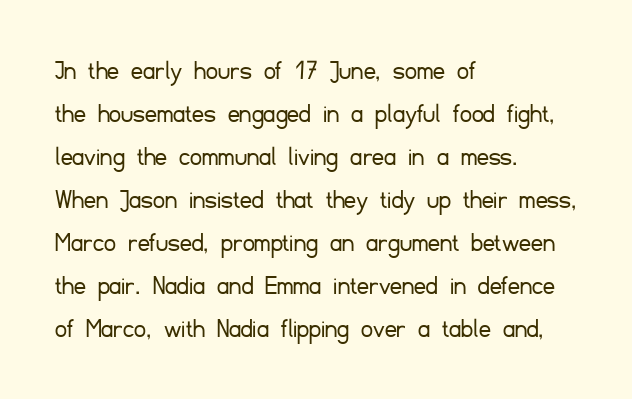
Q: Is the text bold? A: No.
Q: Is the text italic (slanted)? A: No, it is upright.
Q: Is the typeface a serif or a sans-serif typeface? A: Sans-serif.
Q: Is the text underlined? A: No.
Q: How is the paragraph aligned? A: Left-aligned.
Q: Is the spacing between letters normal or unusually wide? A: Normal.
Q: Is the spacing between lines tight, normal or loose? A: Normal.
Q: Width (condensed, normal, or wide)? A: Normal.
Q: Stroke contrast? A: Low.
Q: x-height? A: Small.
Q: Monospaced? A: No.
